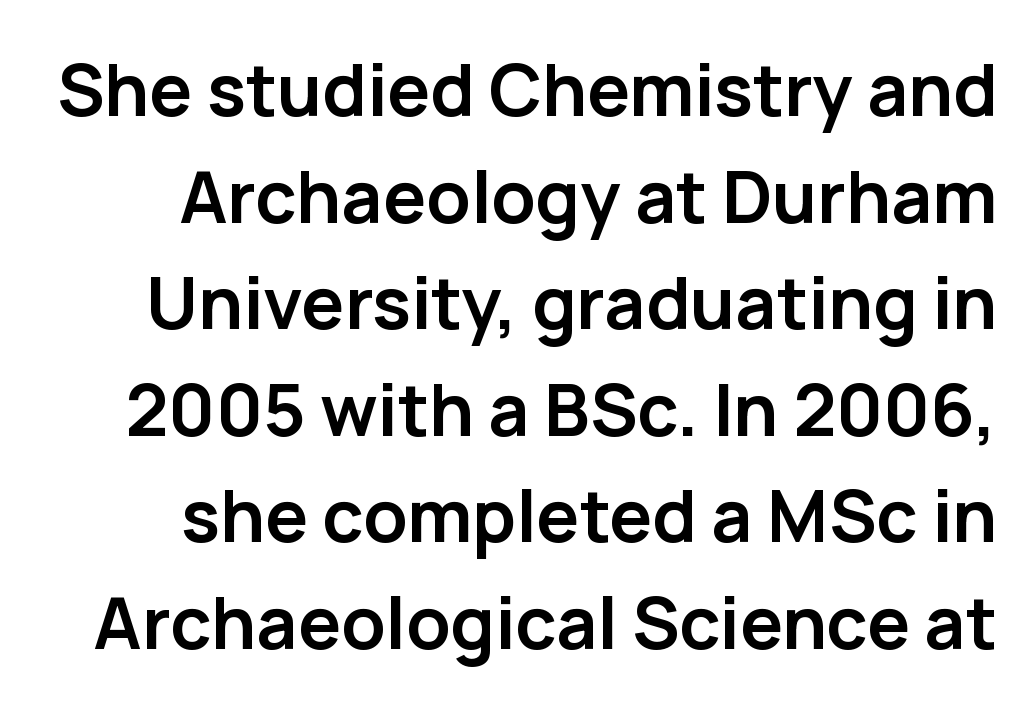
Q: Is the text bold? A: Yes.
Q: Is the text italic (slanted)? A: No, it is upright.
Q: Is the typeface a serif or a sans-serif typeface? A: Sans-serif.
Q: Is the text underlined? A: No.
Q: Is the spacing between letters normal or unusually wide? A: Normal.
Q: Is the spacing between lines tight, normal or loose? A: Normal.
Q: Width (condensed, normal, or wide)? A: Normal.
Q: Stroke contrast? A: Low.
Q: x-height? A: Medium.
Q: Monospaced? A: No.
